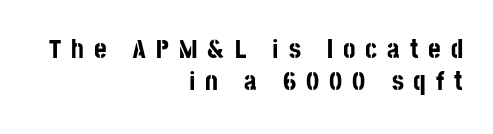
Q: Is the text bold? A: Yes.
Q: Is the text italic (slanted)? A: No, it is upright.
Q: Is the text underlined? A: No.
Q: How is the paragraph aligned? A: Right-aligned.
Q: Is the spacing between letters normal or unusually wide? A: Unusually wide.
